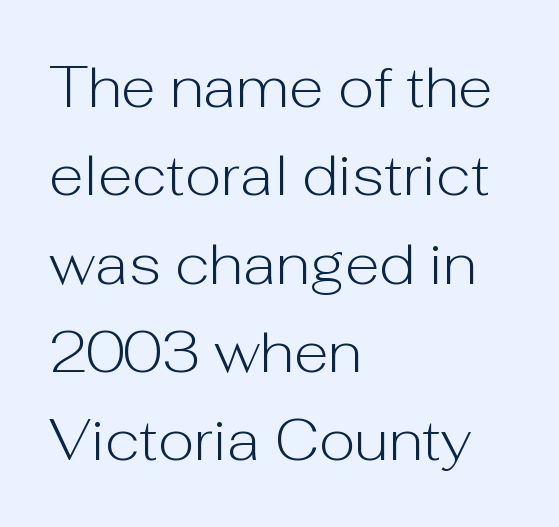
The image shows 57 px light sans-serif type, upright; set left-aligned, normal line spacing (1.55x), normal letter spacing, not underlined; low stroke contrast and a medium x-height.
